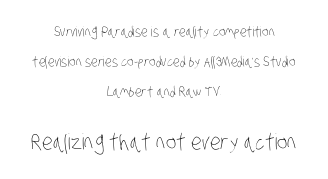
Q: Is the text bold? A: No.
Q: Is the text underlined? A: No.
Q: How is the paragraph aligned? A: Centered.
Q: Is the spacing between letters normal or unusually wide? A: Normal.
Q: Is the spacing between lines tight, normal or loose? A: Loose.
Q: Which block of text is set in a larger size, the first (top) or the second (bottom)? A: The second (bottom) one.
